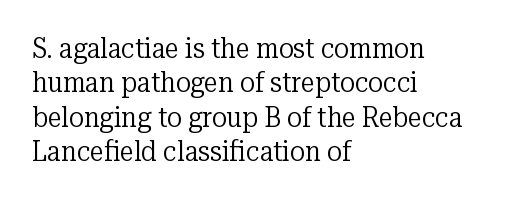
Q: Is the text bold? A: No.
Q: Is the text italic (slanted)? A: No, it is upright.
Q: Is the typeface a serif or a sans-serif typeface? A: Serif.
Q: Is the text underlined? A: No.
Q: How is the paragraph aligned? A: Left-aligned.
Q: Is the spacing between letters normal or unusually wide? A: Normal.
Q: Width (condensed, normal, or wide)? A: Normal.
Q: Stroke contrast? A: Low.
Q: x-height? A: Medium.
Q: Monospaced? A: No.
